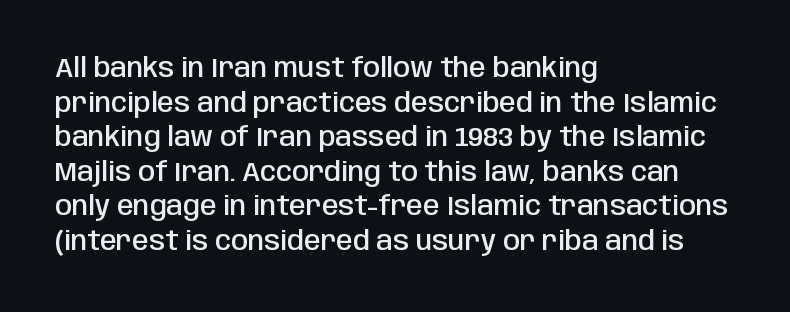
The image shows 27 px text type, upright; set left-aligned, normal line spacing (1.28x), normal letter spacing, not underlined.
